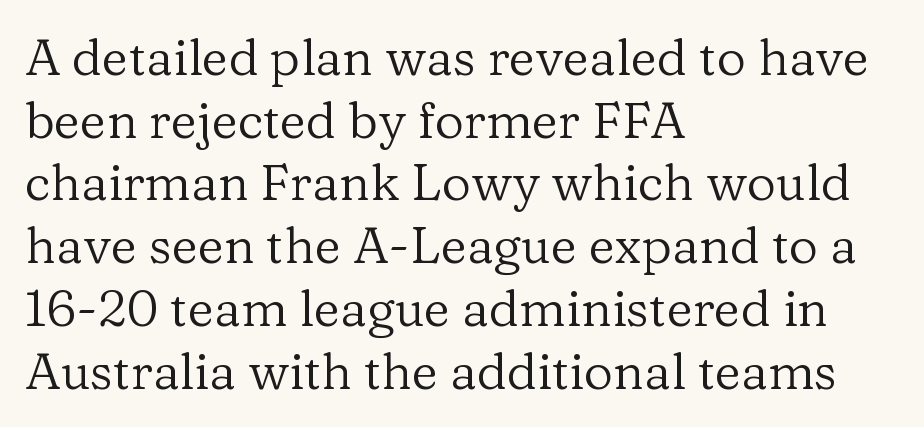
The image shows 51 px regular-weight serif type, upright; set left-aligned, line spacing 1.23x, normal letter spacing, not underlined; low stroke contrast and a medium x-height.
